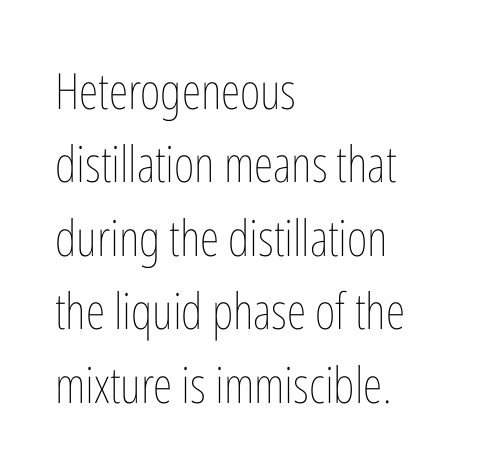
The image shows 50 px thin, condensed type, upright; set left-aligned, normal line spacing (1.47x), normal letter spacing, not underlined; low stroke contrast and a medium x-height.
